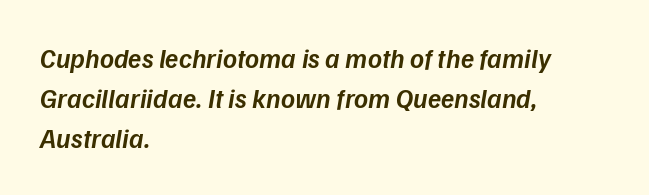
{"italic": "yes", "lean": "right", "slant_degrees": 9, "bold": "semi", "underline": "no", "align": "left", "line_spacing": "normal", "line_spacing_ratio": 1.48, "letter_spacing": "normal", "letter_spacing_em": 0.0, "glyph_px": 27}
